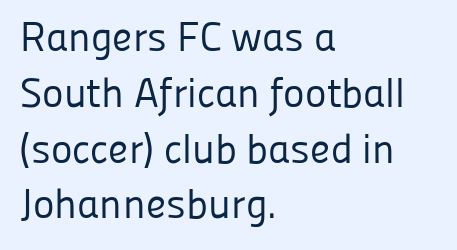
When letters stand straight like this, we call the style roman or upright. The letterforms sit at book weight or below. Note the varied advance widths — an 'i' is clearly narrower than an 'm'. The lines sit at an ordinary, default distance from one another.
